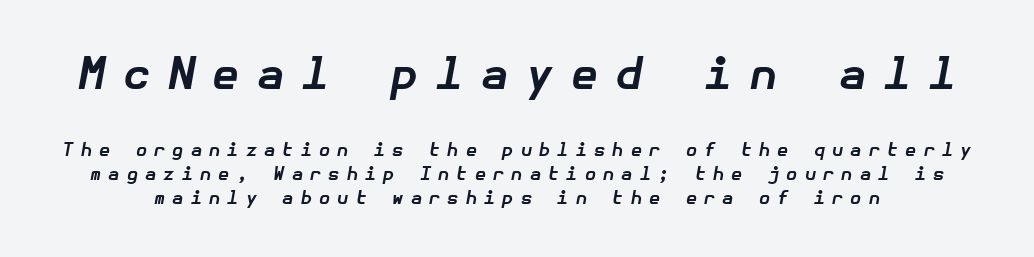
The image shows 44 px bold type, italic (leaning right); set normal line spacing (1.32x), unusually wide letter spacing (+0.4 em), not underlined; the first (top) block is 2.44x larger; low stroke contrast and a medium x-height.
